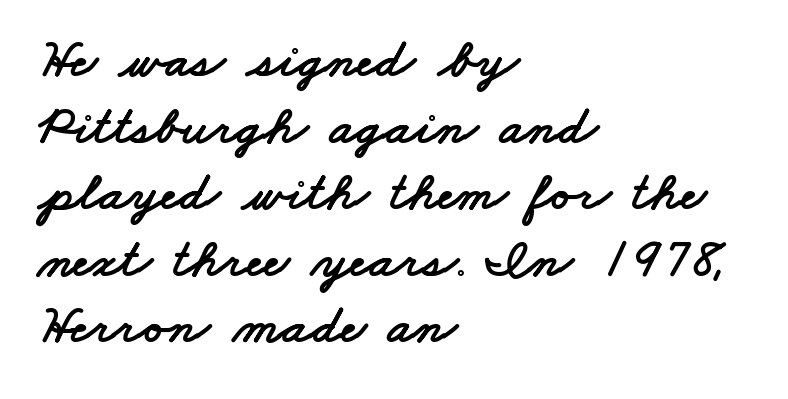
This sample is left-justified, so line endings fall wherever the words run out. The rendering uses natural spacing where letterforms have individual widths. No feet cap the strokes, marking this as sans-serif type. Honestly, the letter spacing is just normal — you wouldn't notice it. The gap between lines stays unmarked.
